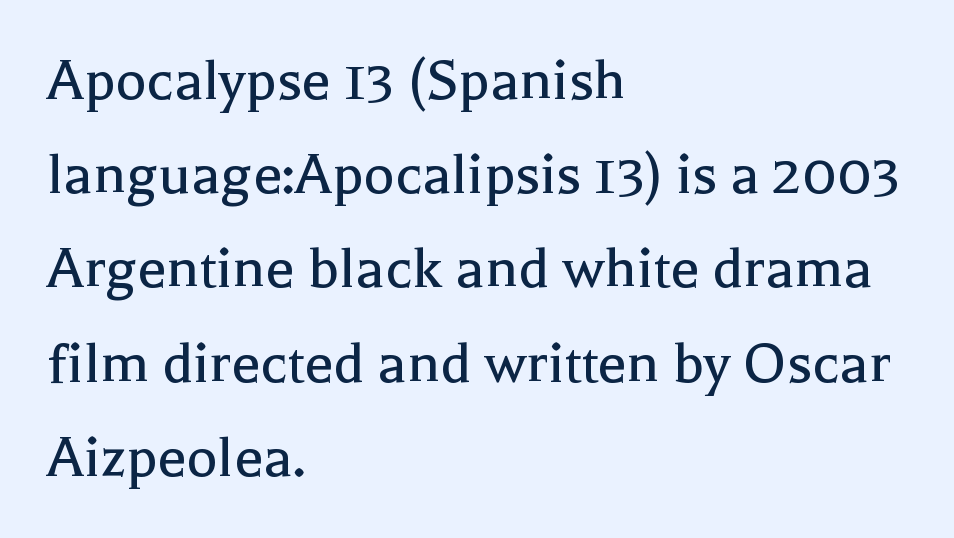
The image shows 65 px regular-weight serif type, upright; set left-aligned, normal line spacing (1.45x), normal letter spacing, not underlined; a medium x-height.
